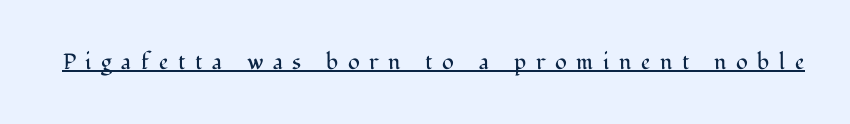
{"italic": "no", "bold": "no", "underline": "yes", "letter_spacing": "wide", "letter_spacing_em": 0.44, "glyph_px": 22}
